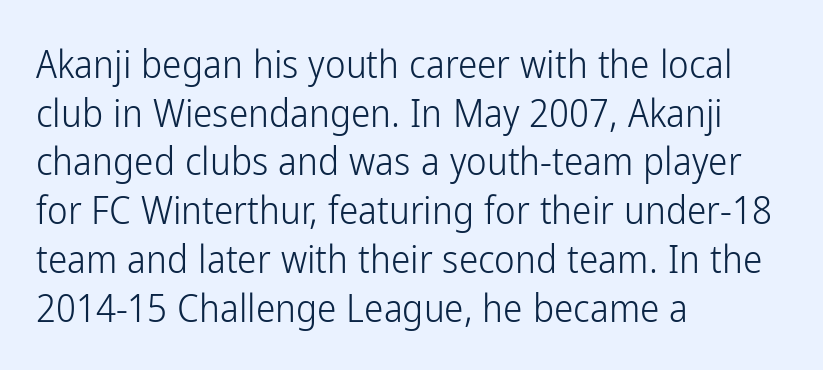
The image shows 39 px light, condensed sans-serif type, upright; set left-aligned, normal line spacing (1.25x), normal letter spacing, not underlined; low stroke contrast and a medium x-height.
